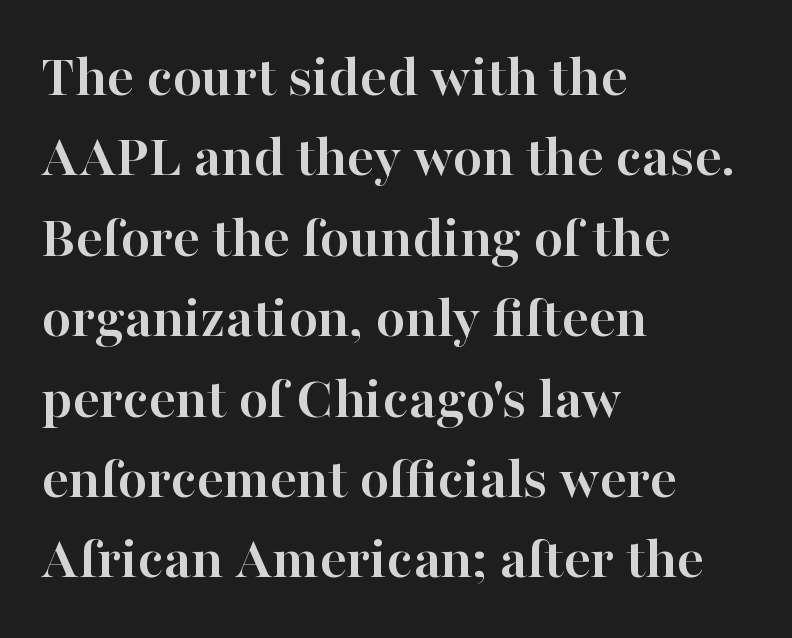
The image shows 60 px semibold serif type, upright; set left-aligned, normal line spacing (1.34x), normal letter spacing, not underlined; high stroke contrast and a medium x-height.
